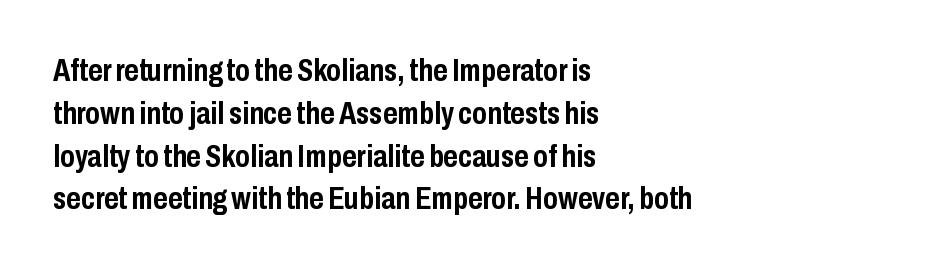
Q: Is the text bold? A: Yes.
Q: Is the text italic (slanted)? A: No, it is upright.
Q: Is the typeface a serif or a sans-serif typeface? A: Sans-serif.
Q: Is the text underlined? A: No.
Q: How is the paragraph aligned? A: Left-aligned.
Q: Is the spacing between letters normal or unusually wide? A: Normal.
Q: Is the spacing between lines tight, normal or loose? A: Normal.
Q: Width (condensed, normal, or wide)? A: Condensed.
Q: Stroke contrast? A: Low.
Q: x-height? A: Medium.
Q: Monospaced? A: No.
